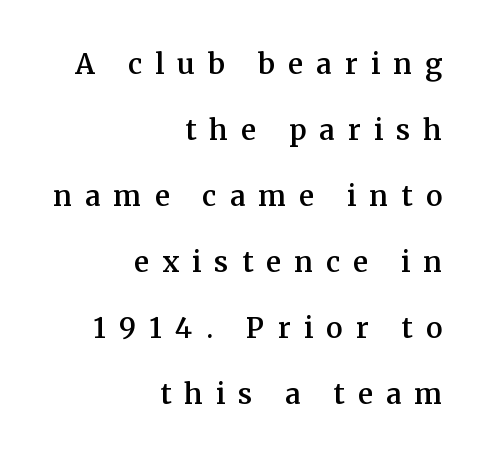
Q: Is the text bold? A: Semi-bold.
Q: Is the text italic (slanted)? A: No, it is upright.
Q: Is the typeface a serif or a sans-serif typeface? A: Serif.
Q: Is the text underlined? A: No.
Q: How is the paragraph aligned? A: Right-aligned.
Q: Is the spacing between letters normal or unusually wide? A: Unusually wide.
Q: Is the spacing between lines tight, normal or loose? A: Loose.
Q: Width (condensed, normal, or wide)? A: Normal.
Q: Stroke contrast? A: Medium.
Q: x-height? A: Medium.
Q: Monospaced? A: No.
